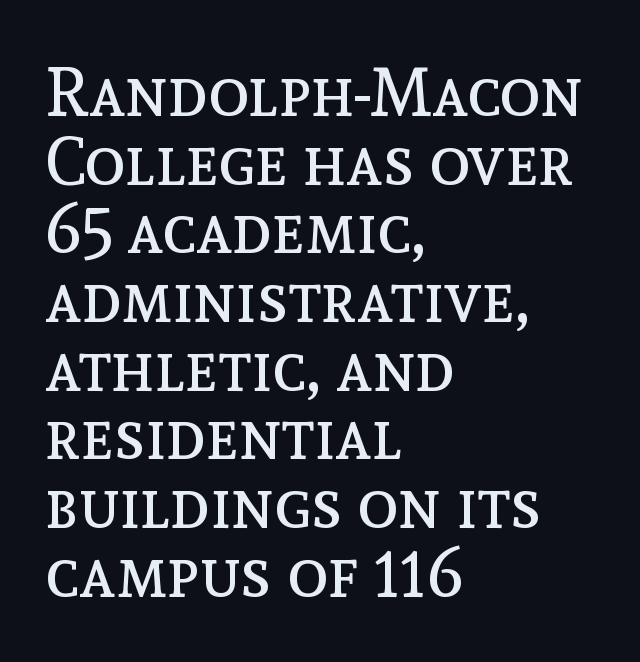
Q: Is the text bold? A: No.
Q: Is the text italic (slanted)? A: No, it is upright.
Q: Is the text underlined? A: No.
Q: How is the paragraph aligned? A: Left-aligned.
Q: Is the spacing between letters normal or unusually wide? A: Normal.
Q: Is the spacing between lines tight, normal or loose? A: Tight.
Q: Width (condensed, normal, or wide)? A: Normal.
Q: x-height? A: Medium.
Q: Monospaced? A: No.
